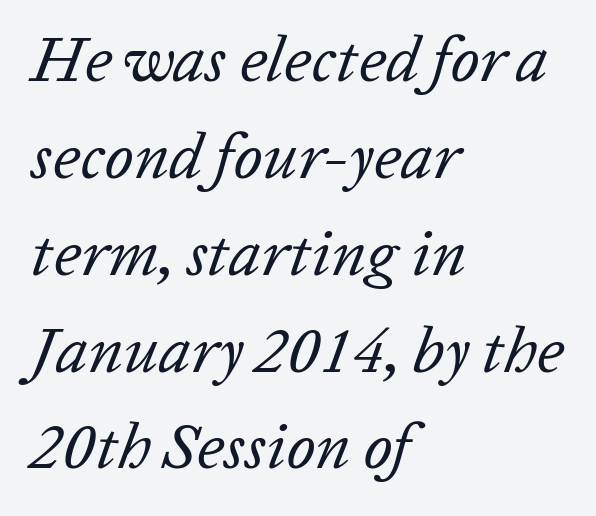
{"italic": "yes", "lean": "right", "slant_degrees": 20, "bold": "no", "weight": "regular", "width": "normal", "stroke_contrast": "low", "x_height": "medium", "monospaced": "no", "underline": "no", "align": "left", "line_spacing": "normal", "line_spacing_ratio": 1.49, "letter_spacing": "normal", "letter_spacing_em": 0.0, "glyph_px": 65}
